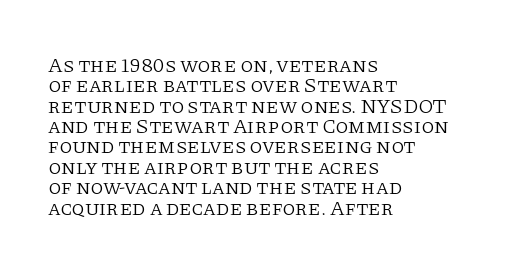
The image shows 21 px text type, upright; set left-aligned, tight line spacing (0.97x), normal letter spacing, not underlined.
